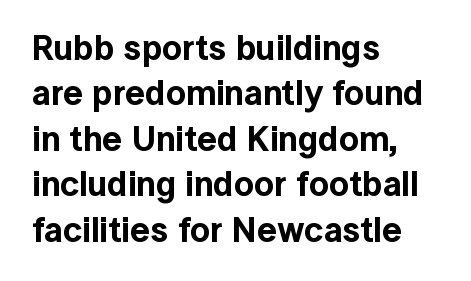
Q: Is the text italic (slanted)? A: No, it is upright.
Q: Is the typeface a serif or a sans-serif typeface? A: Sans-serif.
Q: Is the text underlined? A: No.
Q: How is the paragraph aligned? A: Left-aligned.
Q: Is the spacing between letters normal or unusually wide? A: Normal.
Q: Is the spacing between lines tight, normal or loose? A: Normal.
Q: Width (condensed, normal, or wide)? A: Normal.
Q: x-height? A: Medium.
Q: Monospaced? A: No.
